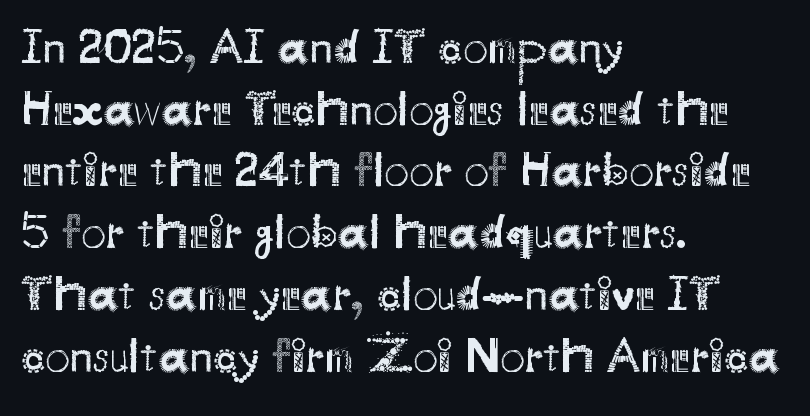
{"serif": "no", "italic": "no", "bold": "no", "weight": "regular", "width": "normal", "stroke_contrast": "medium", "x_height": "small", "monospaced": "no", "underline": "no", "align": "left", "line_spacing": "normal", "line_spacing_ratio": 1.26, "letter_spacing": "normal", "letter_spacing_em": 0.0, "glyph_px": 49}
